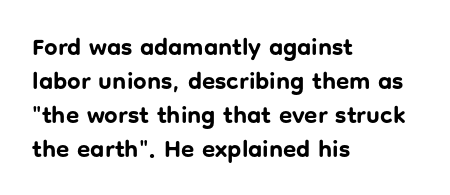
Check under the words: just untouched page. The lettering stays uniformly vertical, giving the passage a roman look. Does the weight exceed regular? Yes, all the way to bold. Leading: standard.
